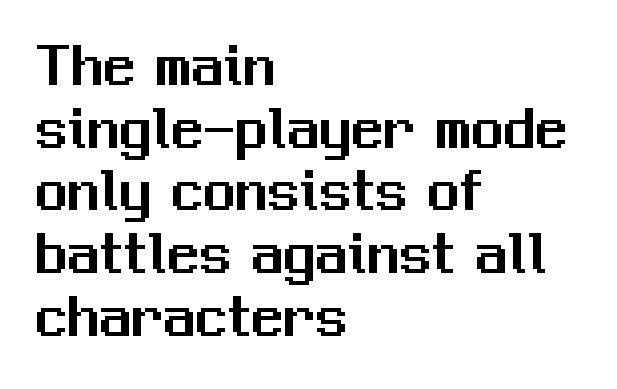
The image shows 64 px sans-serif type, upright; set left-aligned, tight line spacing (0.98x), normal letter spacing, not underlined; medium stroke contrast and a medium x-height.
